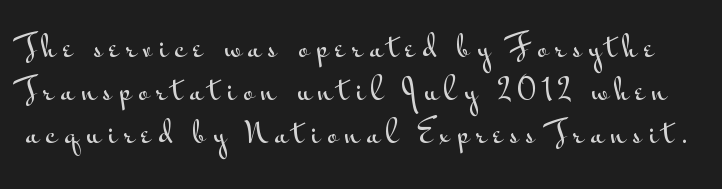
The image shows 29 px wide sans-serif type; set normal line spacing (1.49x), unusually wide letter spacing (+0.24 em), not underlined; medium stroke contrast and a small x-height.
